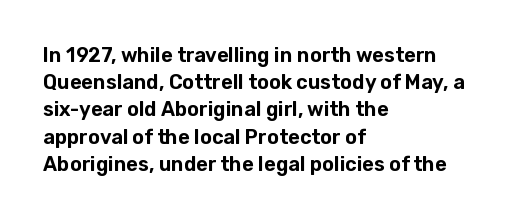
The image shows 20 px text type, upright; set left-aligned, normal line spacing (1.36x), normal letter spacing, not underlined.
